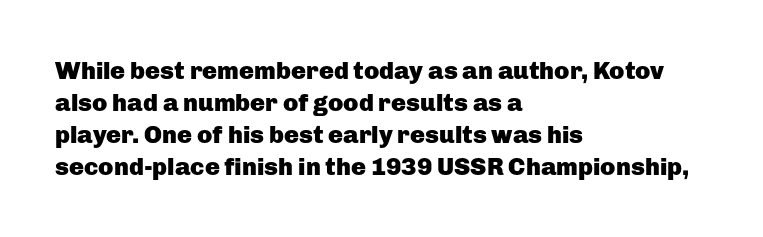
{"italic": "no", "bold": "yes", "underline": "no", "align": "left", "line_spacing": "normal", "line_spacing_ratio": 1.28, "letter_spacing": "normal", "letter_spacing_em": 0.0, "glyph_px": 25}
